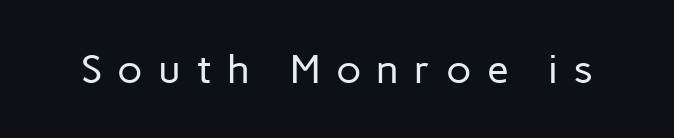
The image shows 40 px regular-weight sans-serif type, upright; set unusually wide letter spacing (+0.38 em), not underlined; low stroke contrast and a medium x-height.
